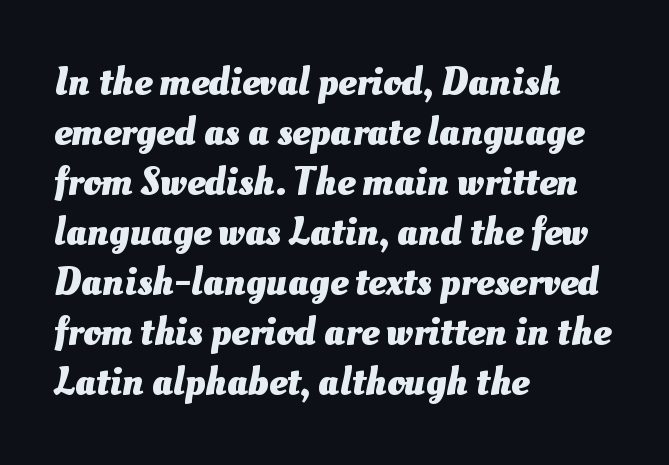
Weight: bold. The ragged edge is on the right, which tells us the setting is flush left. Rows of type keep a routine distance in the vertical direction. Spacing between characters is what you'd get straight out of the box.
